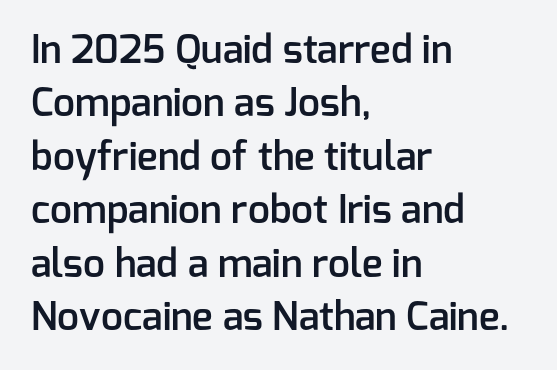
{"serif": "no", "italic": "no", "bold": "semi", "weight": "semibold", "width": "normal", "stroke_contrast": "low", "x_height": "medium", "monospaced": "no", "underline": "no", "align": "left", "line_spacing": "normal", "line_spacing_ratio": 1.37, "letter_spacing": "normal", "letter_spacing_em": 0.0, "glyph_px": 39}
